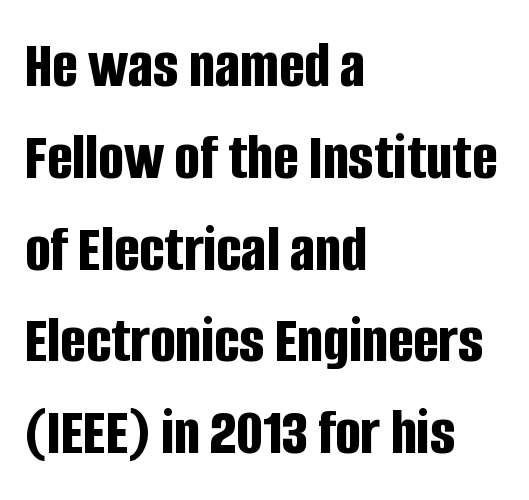
The image shows 67 px bold, condensed sans-serif type, upright; set left-aligned, normal line spacing (1.37x), normal letter spacing, not underlined; low stroke contrast and a large x-height.
